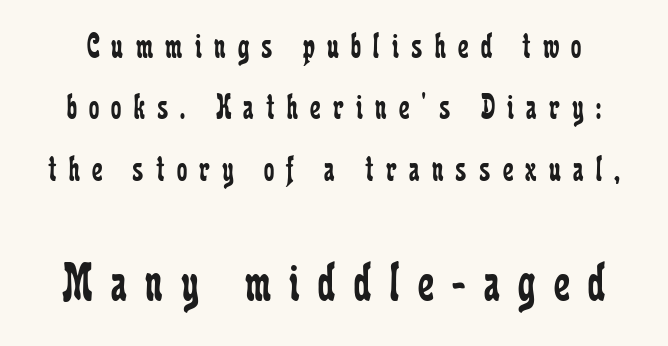
Q: Is the text bold? A: No.
Q: Is the text italic (slanted)? A: No, it is upright.
Q: Is the typeface a serif or a sans-serif typeface? A: Serif.
Q: Is the text underlined? A: No.
Q: Is the spacing between letters normal or unusually wide? A: Unusually wide.
Q: Is the spacing between lines tight, normal or loose? A: Normal.
Q: Which block of text is set in a larger size, the first (top) or the second (bottom)? A: The second (bottom) one.
Q: Width (condensed, normal, or wide)? A: Condensed.
Q: Stroke contrast? A: Low.
Q: x-height? A: Medium.
Q: Monospaced? A: No.
